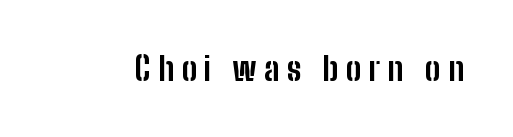
Q: Is the text bold? A: Yes.
Q: Is the text italic (slanted)? A: No, it is upright.
Q: Is the typeface a serif or a sans-serif typeface? A: Sans-serif.
Q: Is the text underlined? A: No.
Q: Is the spacing between letters normal or unusually wide? A: Unusually wide.
Q: Width (condensed, normal, or wide)? A: Condensed.
Q: Stroke contrast? A: Low.
Q: x-height? A: Medium.
Q: Monospaced? A: No.
